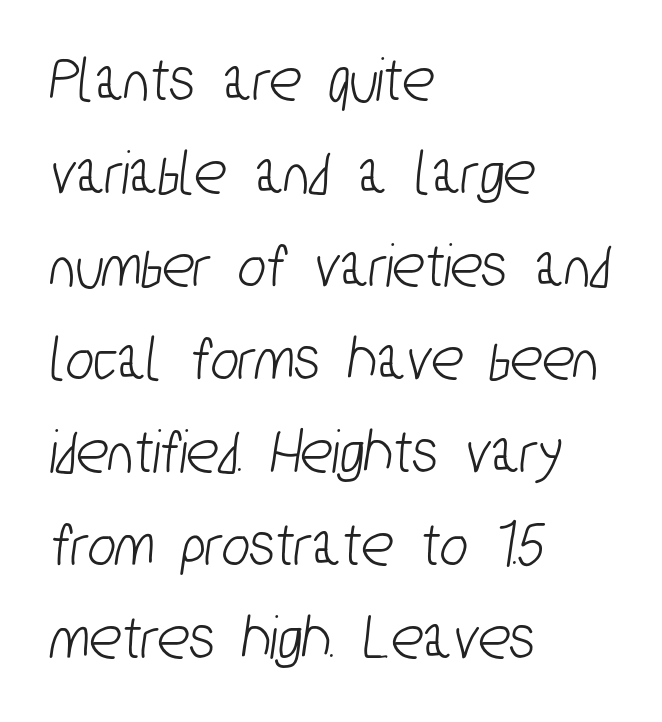
The image shows 66 px condensed sans-serif type; set left-aligned, normal line spacing (1.41x), normal letter spacing, not underlined; low stroke contrast and a medium x-height.
